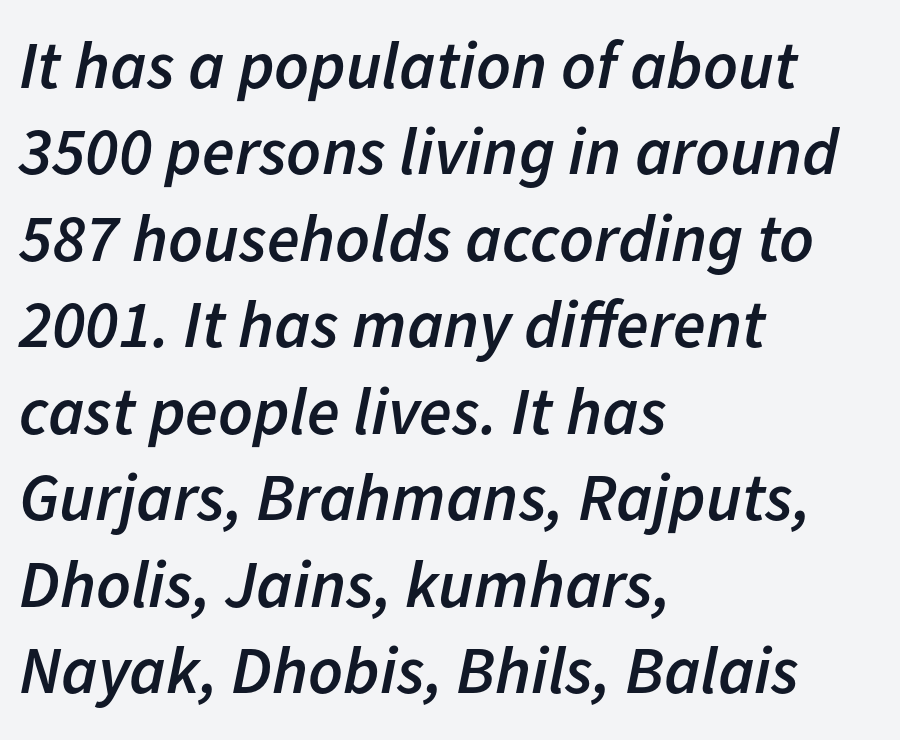
The image shows 67 px semibold type, italic (leaning right); set left-aligned, normal line spacing (1.29x), normal letter spacing, not underlined; low stroke contrast and a medium x-height.
